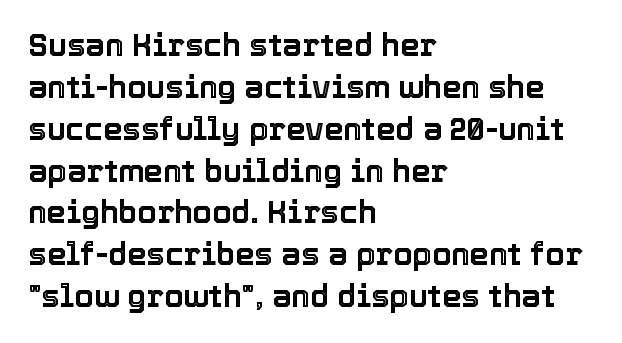
The image shows 31 px text type, upright; set left-aligned, normal line spacing (1.35x), normal letter spacing, not underlined; a medium x-height.
